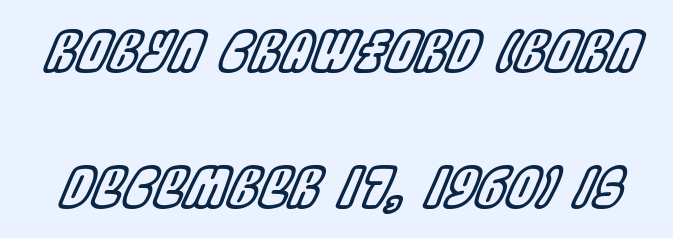
Q: Is the text italic (slanted)? A: Yes, it leans right by about 22 degrees.
Q: Is the text underlined? A: No.
Q: Is the spacing between letters normal or unusually wide? A: Normal.
Q: Is the spacing between lines tight, normal or loose? A: Loose.
Q: Width (condensed, normal, or wide)? A: Condensed.
Q: x-height? A: Large.
Q: Monospaced? A: No.
